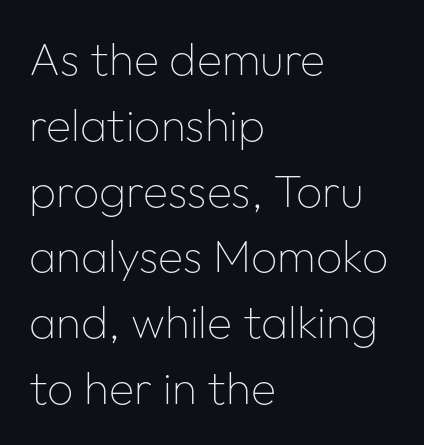
{"serif": "no", "italic": "no", "bold": "no", "weight": "thin", "width": "normal", "stroke_contrast": "low", "x_height": "medium", "monospaced": "no", "underline": "no", "align": "left", "line_spacing": "normal", "line_spacing_ratio": 1.43, "letter_spacing": "normal", "letter_spacing_em": 0.0, "glyph_px": 46}
